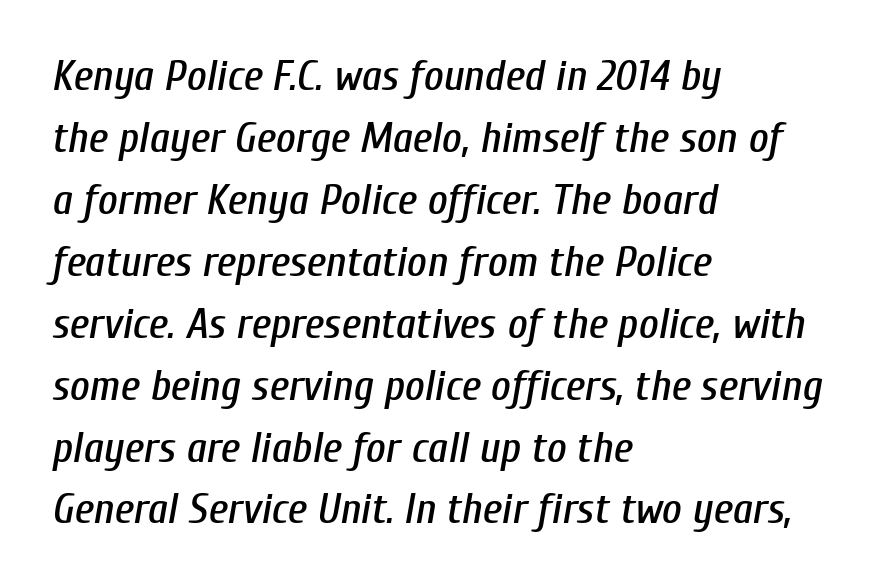
The image shows 43 px condensed type, italic (leaning right); set left-aligned, normal line spacing (1.44x), normal letter spacing, not underlined; low stroke contrast and a medium x-height.
